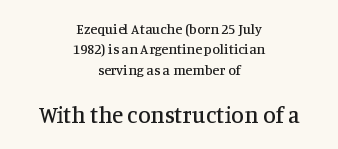
The image shows 23 px text type, upright; set centered, normal line spacing (1.46x), normal letter spacing, not underlined; the second (bottom) block is 1.64x larger.
